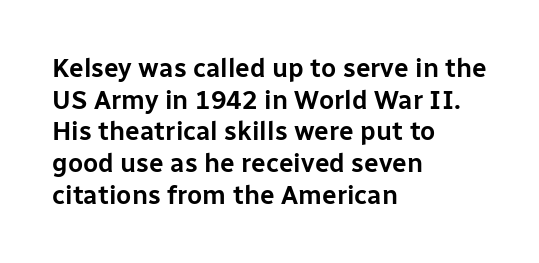
Q: Is the text italic (slanted)? A: No, it is upright.
Q: Is the text underlined? A: No.
Q: How is the paragraph aligned? A: Left-aligned.
Q: Is the spacing between letters normal or unusually wide? A: Normal.
